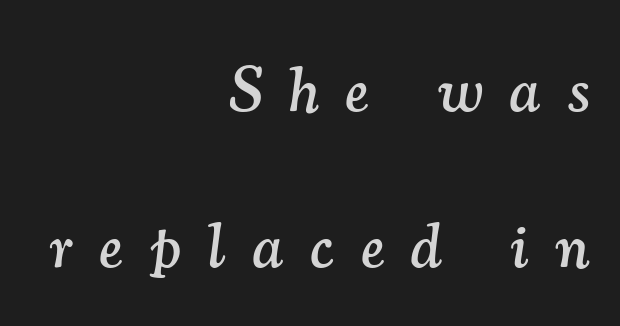
The image shows 64 px serif type, italic (leaning right); set right-aligned, loose line spacing (2.43x), unusually wide letter spacing (+0.42 em), not underlined; medium stroke contrast and a small x-height.
